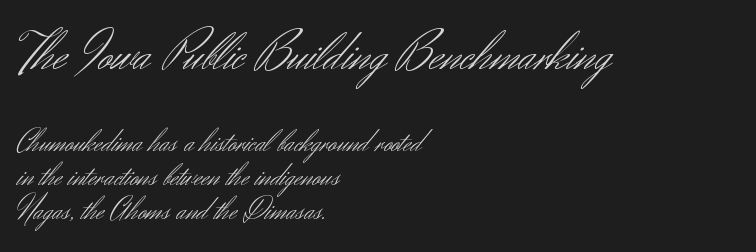
{"serif": "no", "bold": "no", "weight": "light", "width": "normal", "stroke_contrast": "medium", "x_height": "small", "monospaced": "no", "underline": "no", "align": "left", "line_spacing": "tight", "line_spacing_ratio": 1.06, "letter_spacing": "normal", "letter_spacing_em": 0.0, "larger_block": "first", "size_ratio": 1.75, "glyph_px": 56}
